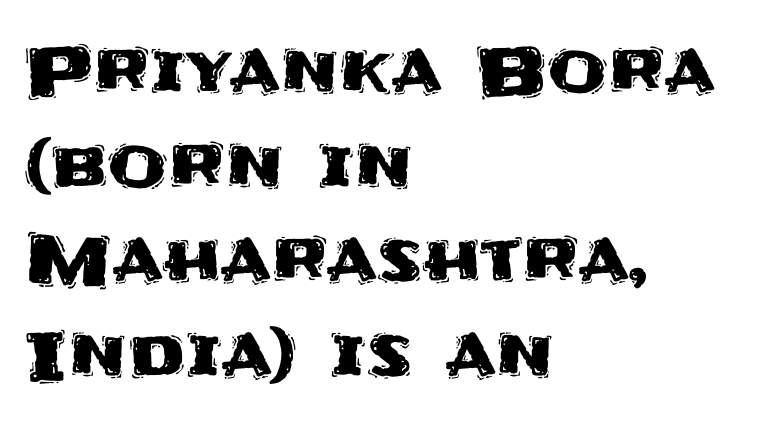
Rows of type keep a routine distance in the vertical direction. Rendered with straight, roman letterforms. The rendering uses natural spacing where letterforms have individual widths. The designer went with a sans here, leaving each stem footless.
